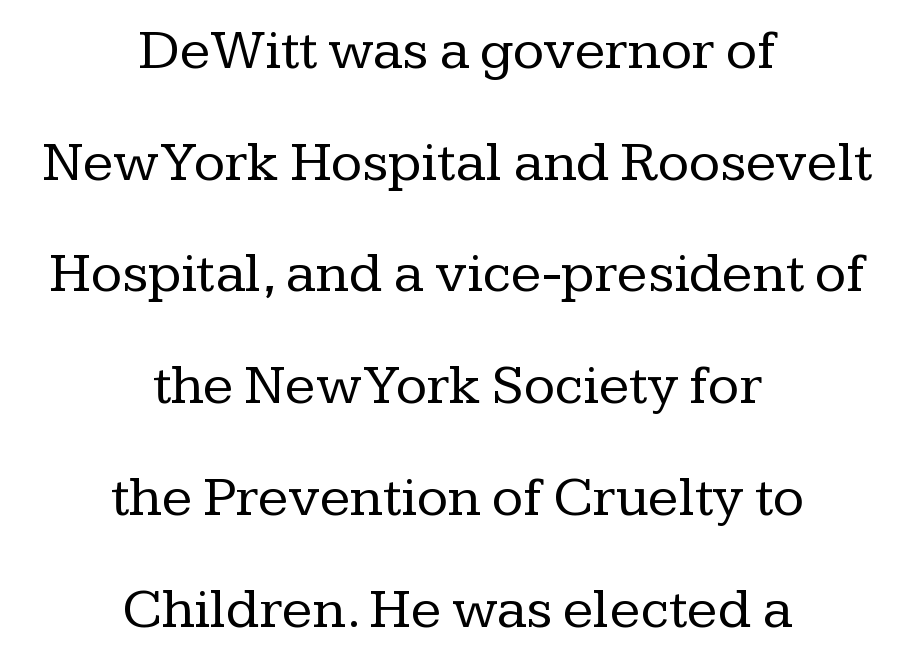
The setting favours the middle, as headings and verse often do. Does the lettering tilt? It doesn't — this is upright. These lines stand farther apart than default settings would place them. Descender tails drop into unmarked territory. Each letter keeps its own natural width here, so spacing adapts to shape.
